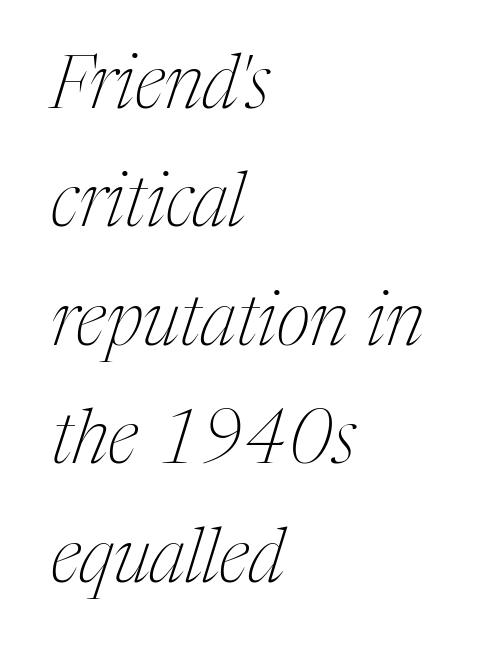
The image shows 74 px thin, condensed serif type, italic (leaning right); set left-aligned, normal line spacing (1.6x), normal letter spacing, not underlined; medium stroke contrast and a medium x-height.
